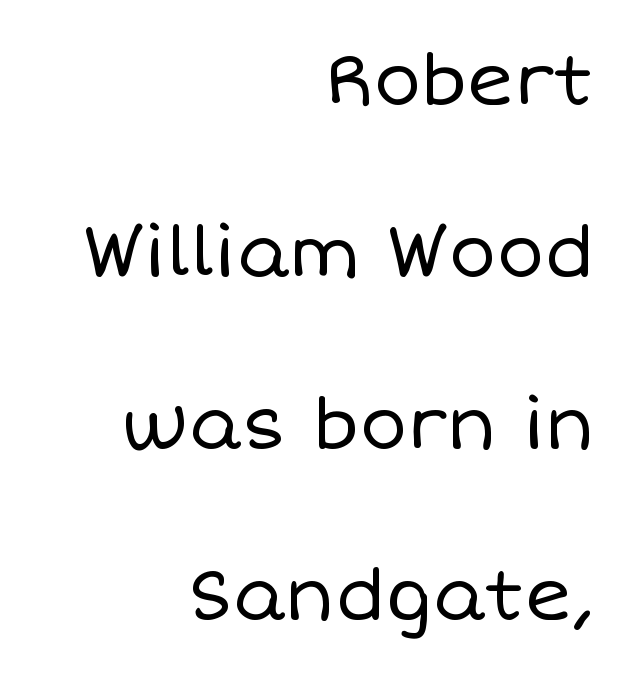
{"italic": "no", "bold": "no", "weight": "regular", "width": "normal", "stroke_contrast": "low", "x_height": "large", "monospaced": "no", "underline": "no", "align": "right", "line_spacing": "loose", "line_spacing_ratio": 2.42, "letter_spacing": "normal", "letter_spacing_em": 0.0, "glyph_px": 71}
